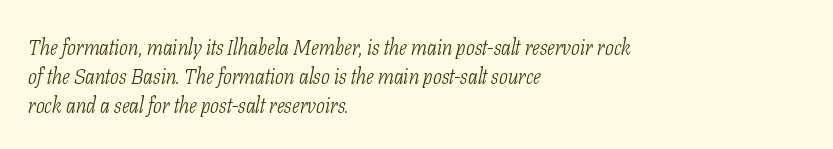
The image shows 21 px text type, italic (leaning right); set left-aligned, normal line spacing (1.39x), normal letter spacing, not underlined.
